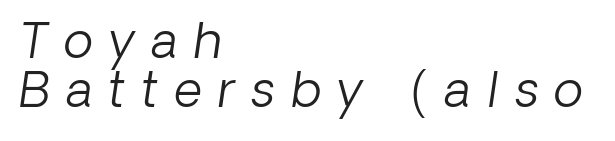
The image shows 49 px light sans-serif type; set left-aligned, tight line spacing (1.0x), unusually wide letter spacing (+0.33 em), not underlined; low stroke contrast and a medium x-height.
